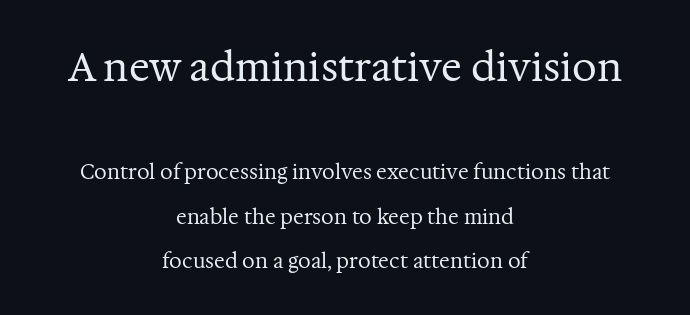
{"serif": "yes", "italic": "no", "bold": "no", "weight": "regular", "width": "normal", "stroke_contrast": "medium", "x_height": "medium", "monospaced": "no", "underline": "no", "align": "center", "line_spacing": "loose", "line_spacing_ratio": 2.21, "letter_spacing": "normal", "letter_spacing_em": 0.0, "larger_block": "first", "size_ratio": 1.95, "glyph_px": 39}
